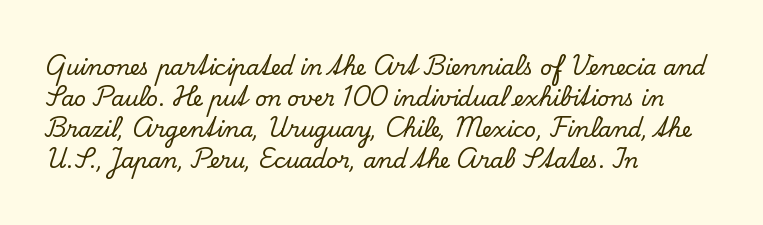
Q: Is the text italic (slanted)? A: Yes.
Q: Is the text underlined? A: No.
Q: How is the paragraph aligned? A: Left-aligned.
Q: Is the spacing between letters normal or unusually wide? A: Normal.
Q: Is the spacing between lines tight, normal or loose? A: Normal.
